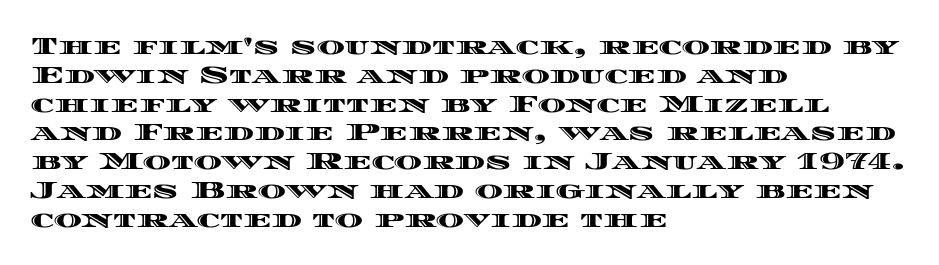
The image shows 24 px text type, upright; set left-aligned, line spacing 1.2x, normal letter spacing, not underlined.
